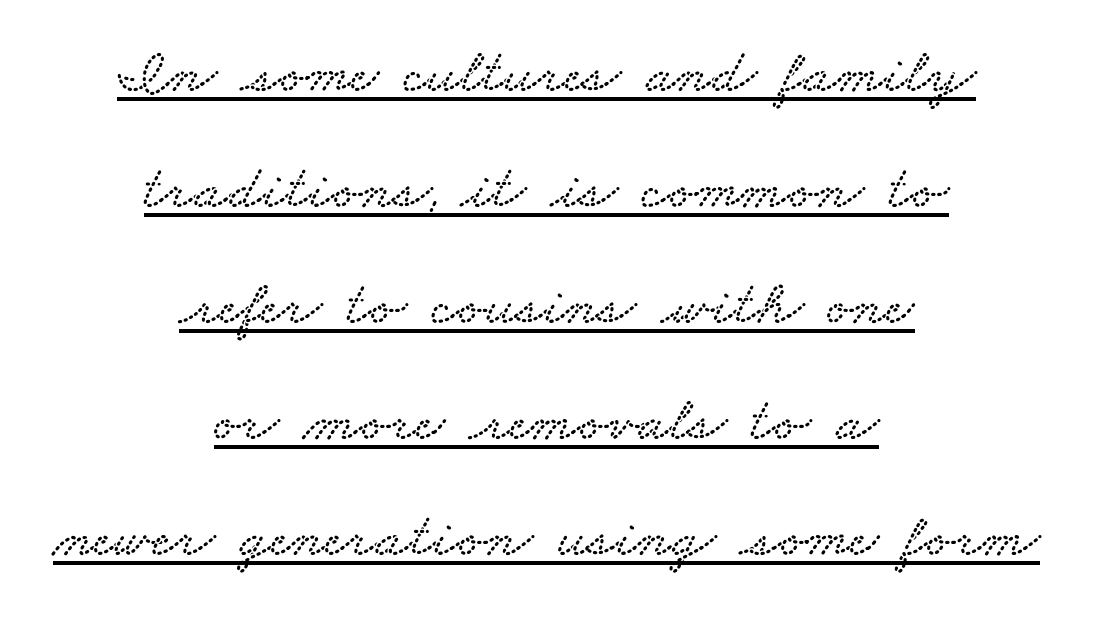
Looks like regular typesetting: each glyph gets only the width it needs. The rendering positions every line midway between the sides. Here the glyphs are tracked normally, forming tight word shapes. Has an underline been added? It has. Are there feet on the stems? There are — it's a serif.
